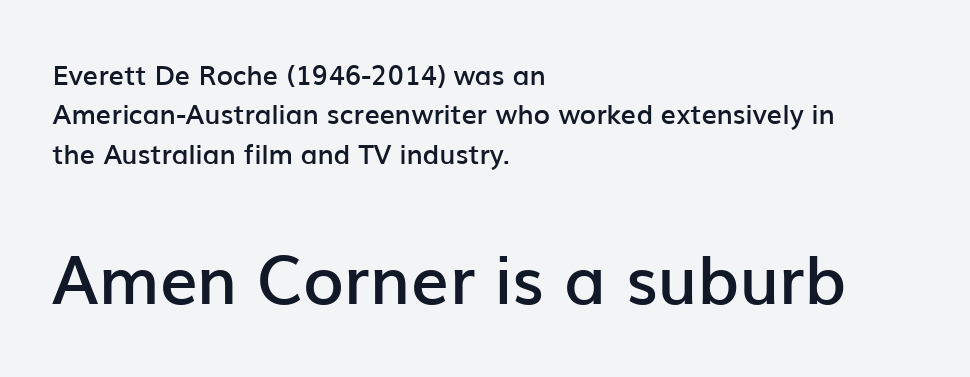
Students, observe: this is what conventionally led text looks like. What stands out about the letter spacing? Nothing — it is the standard amount. Top chunk: small. Bottom chunk: large. If you drew a line through each stem, it would be perfectly vertical.
